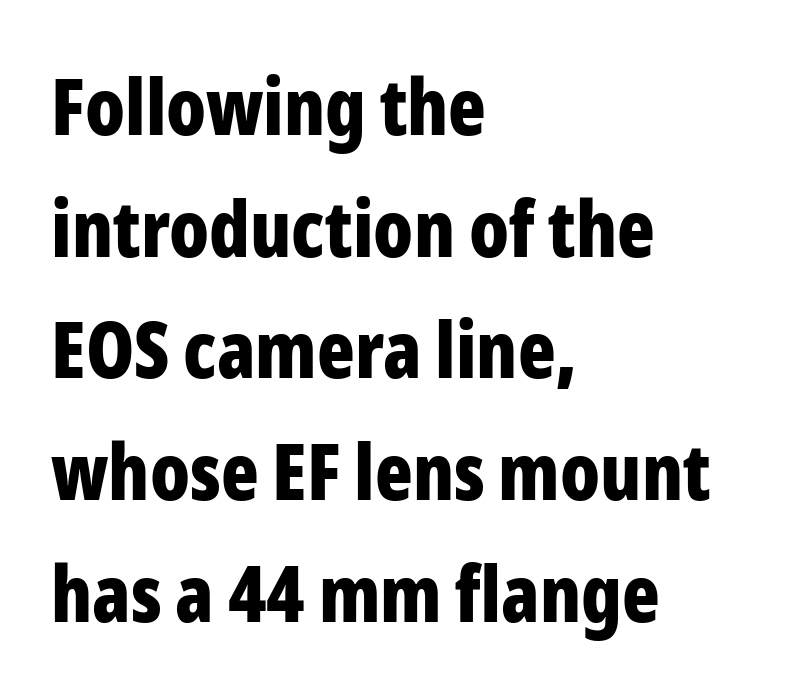
A full-strength bold gives these letters their thick strokes. The face used here is rendered with its standard letterfit. Baseline-to-baseline distance is the conventional proportion of letter height. Is the block centered? No — it sits flush against the left margin.
